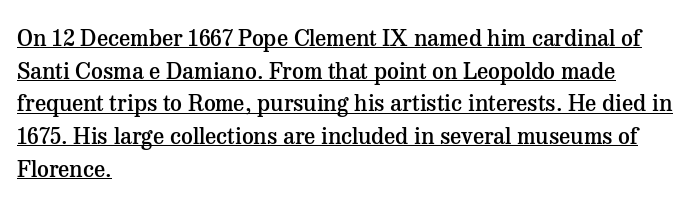
Students, observe: this is what conventionally led text looks like. Every stem runs plumb, perpendicular to the baseline. What stands out about the letter spacing? Nothing — it is the standard amount. The rendering anchors every line to the left-hand side. Typographic density is moderately raised because the face is semibold.
